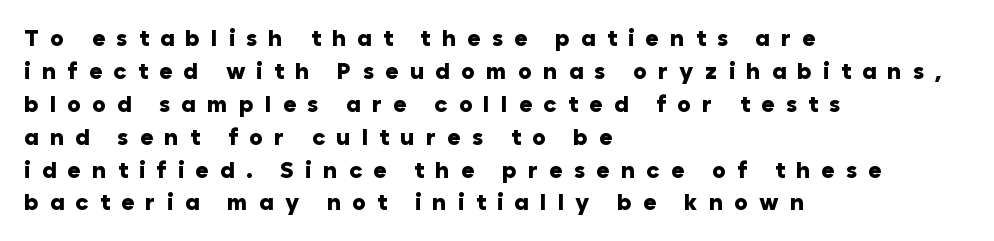
{"italic": "no", "bold": "yes", "underline": "no", "align": "left", "line_spacing": "normal", "line_spacing_ratio": 1.43, "letter_spacing": "wide", "letter_spacing_em": 0.48, "glyph_px": 23}
